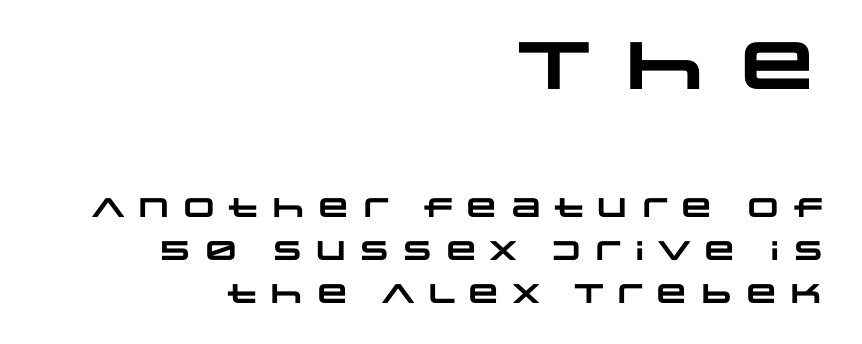
Students, observe: this is what conventionally led text looks like. Descenders are the only things crossing below the line. These lines are composed in type without serifs. Does the weight exceed regular? Yes, all the way to bold. The face used here is proportionally spaced, like ordinary book or web type. A student would call this right alignment; a typographer would say flush right, rag left.
